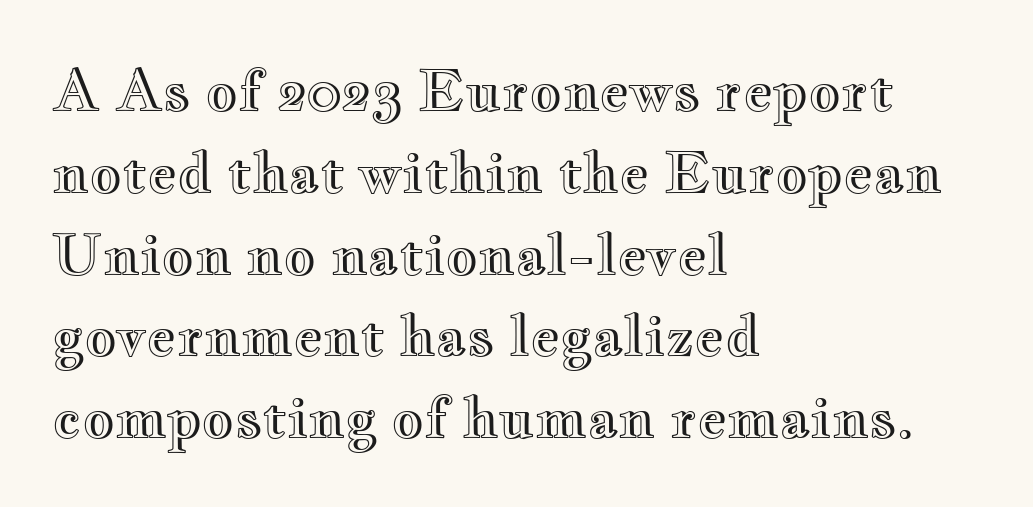
{"italic": "no", "width": "wide", "x_height": "small", "monospaced": "no", "underline": "no", "align": "left", "line_spacing": "normal", "line_spacing_ratio": 1.46, "letter_spacing": "normal", "letter_spacing_em": 0.0, "glyph_px": 56}
